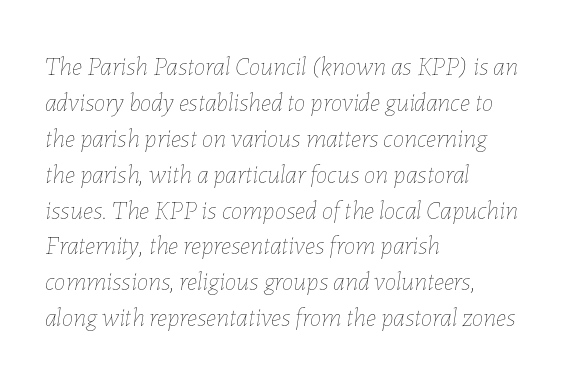
The image shows 26 px text type, italic (leaning right); set left-aligned, normal line spacing (1.38x), normal letter spacing, not underlined.
